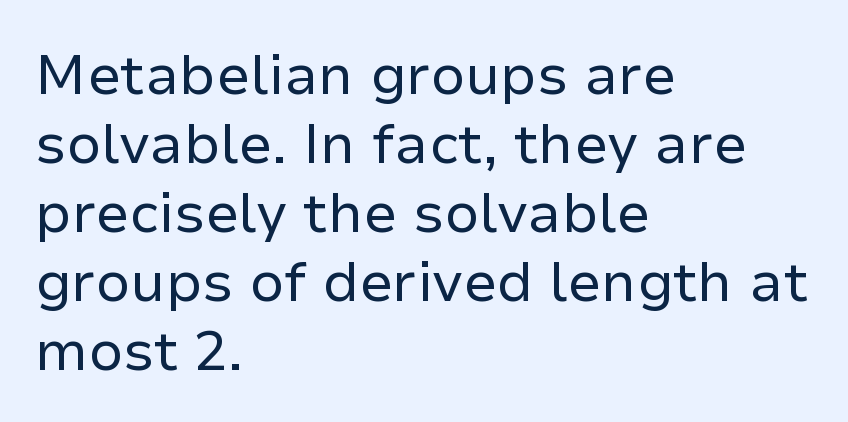
Do the letters lean? They stand straight. Compared with typical body copy, the letter spacing here is the same. Think of a printed novel: that variable character pitch is what you see here. The letterforms sit at book weight or below. If you drew a ruler down the left edge, every line would touch it. Letters rest on an invisible, unmarked baseline.
